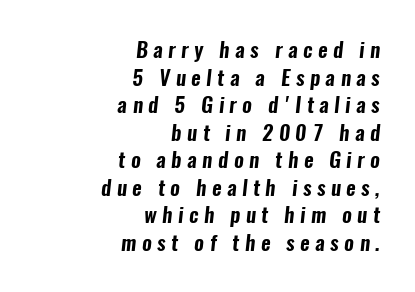
{"underline": "no", "align": "right", "line_spacing": "normal", "line_spacing_ratio": 1.31, "letter_spacing": "wide", "letter_spacing_em": 0.26, "glyph_px": 21}
